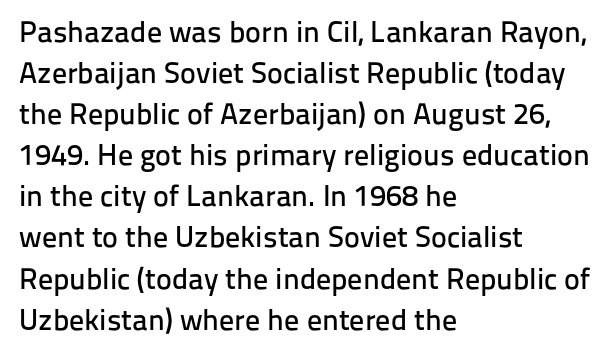
The image shows 30 px sans-serif type, upright; set left-aligned, normal line spacing (1.37x), normal letter spacing, not underlined; low stroke contrast and a medium x-height.
